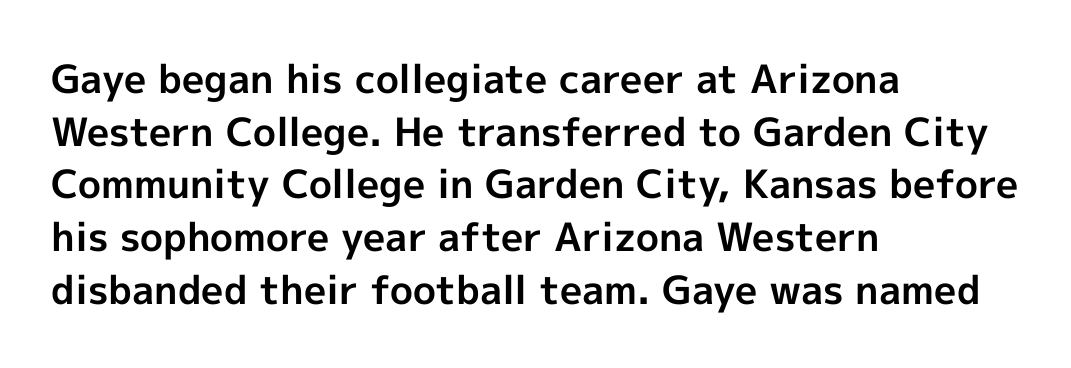
Q: Is the text bold? A: Yes.
Q: Is the text italic (slanted)? A: No, it is upright.
Q: Is the typeface a serif or a sans-serif typeface? A: Sans-serif.
Q: Is the text underlined? A: No.
Q: How is the paragraph aligned? A: Left-aligned.
Q: Is the spacing between letters normal or unusually wide? A: Normal.
Q: Is the spacing between lines tight, normal or loose? A: Normal.
Q: Width (condensed, normal, or wide)? A: Normal.
Q: x-height? A: Medium.
Q: Monospaced? A: No.
